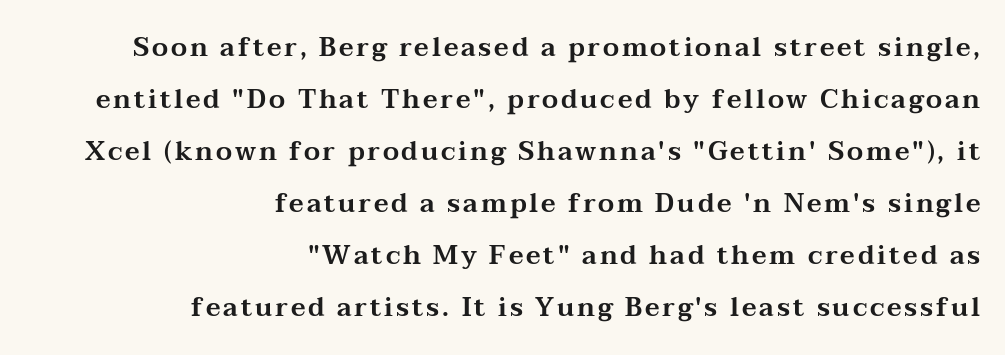
The image shows 26 px text type, upright; set right-aligned, loose line spacing (2.0x), not underlined.
